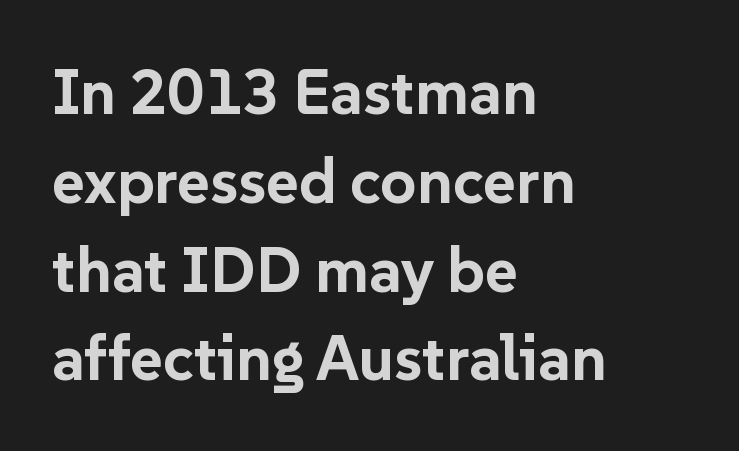
If you drew a line through each stem, it would be perfectly vertical. Layout note: lines flush left. Look at the tracking — it's just the regular setting, nothing added. Here the designer chose a conventional face with non-uniform glyph widths.
